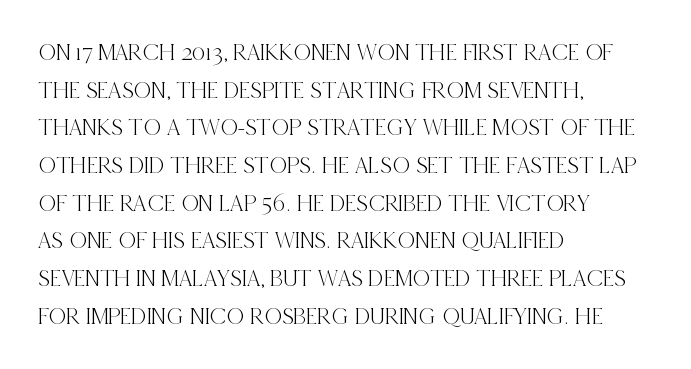
Q: Is the text italic (slanted)? A: No, it is upright.
Q: Is the text underlined? A: No.
Q: How is the paragraph aligned? A: Left-aligned.
Q: Is the spacing between letters normal or unusually wide? A: Normal.
Q: Is the spacing between lines tight, normal or loose? A: Normal.
